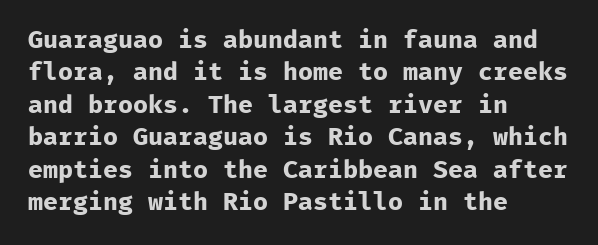
Q: Is the text bold? A: Yes.
Q: Is the text italic (slanted)? A: No, it is upright.
Q: Is the text underlined? A: No.
Q: How is the paragraph aligned? A: Left-aligned.
Q: Is the spacing between letters normal or unusually wide? A: Normal.
Q: Is the spacing between lines tight, normal or loose? A: Normal.
